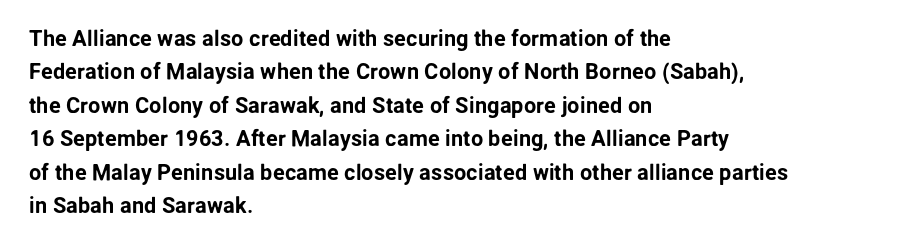
Regarding leading, the lines here are spaced in the standard way. The typography opts for an upright posture over an oblique one. Caption: multi-line text, flush left, ragged right. Nothing unusual about the tracking: characters are spaced as the font intends.
